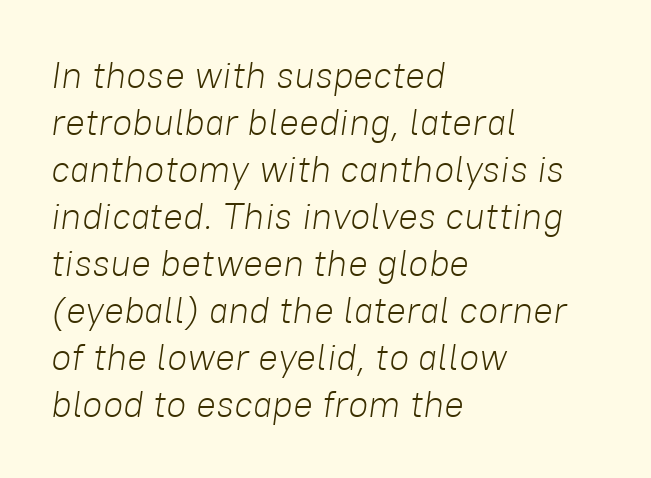
The image shows 37 px light type, italic (leaning right); set left-aligned, normal line spacing (1.27x), normal letter spacing, not underlined; low stroke contrast and a medium x-height.
